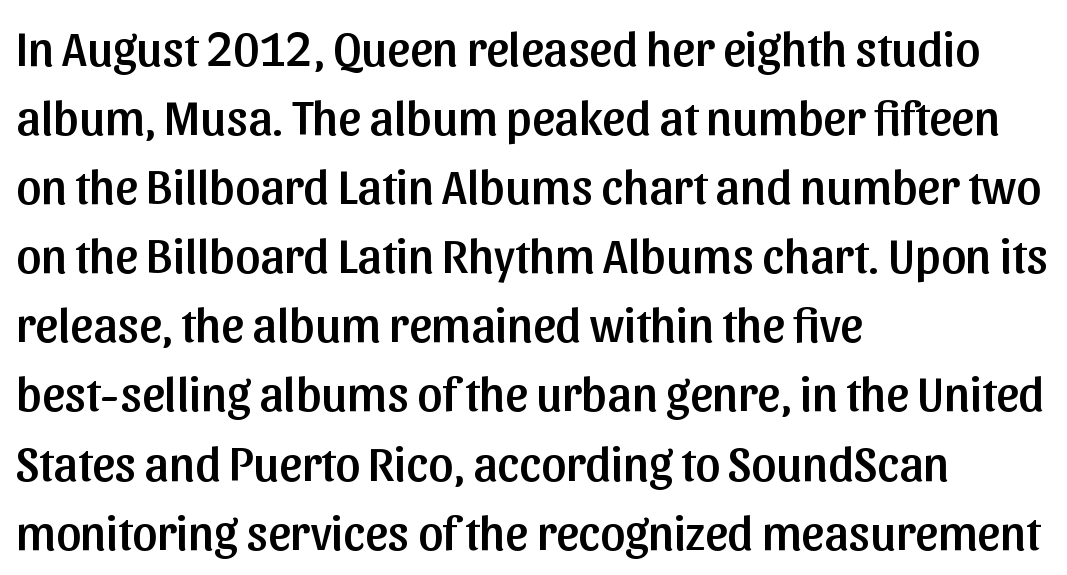
Q: Is the text italic (slanted)? A: No, it is upright.
Q: Is the typeface a serif or a sans-serif typeface? A: Sans-serif.
Q: Is the text underlined? A: No.
Q: How is the paragraph aligned? A: Left-aligned.
Q: Is the spacing between letters normal or unusually wide? A: Normal.
Q: Is the spacing between lines tight, normal or loose? A: Normal.
Q: Width (condensed, normal, or wide)? A: Normal.
Q: Stroke contrast? A: Low.
Q: x-height? A: Medium.
Q: Monospaced? A: No.
